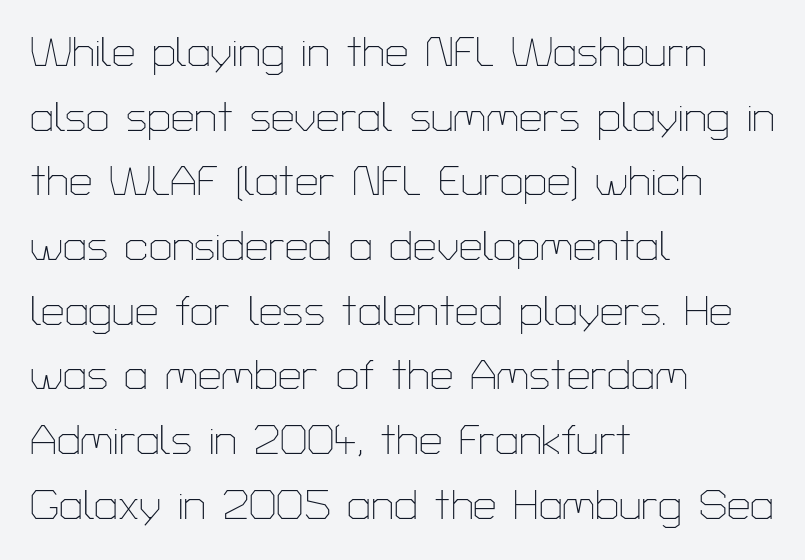
What kind of face is this? One without serifs — a sans. The typesetter chose a ragged-right arrangement here. Words float on clear page, feet unadorned. Glyph-to-glyph distance matches everyday printed text.
